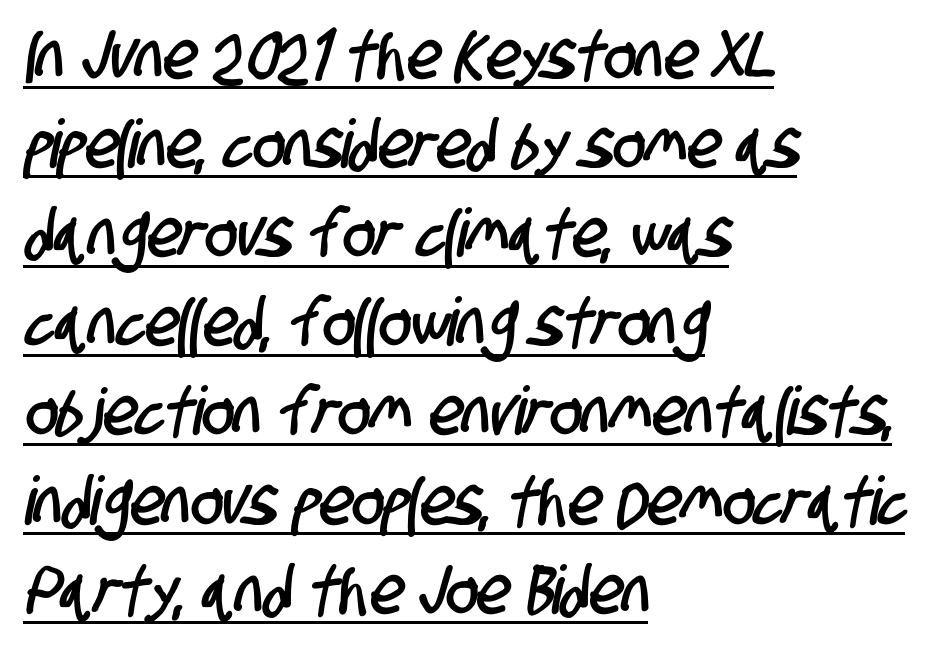
{"serif": "no", "width": "condensed", "stroke_contrast": "low", "x_height": "large", "monospaced": "no", "underline": "yes", "align": "left", "line_spacing": "normal", "line_spacing_ratio": 1.33, "letter_spacing": "normal", "letter_spacing_em": 0.0, "glyph_px": 67}
